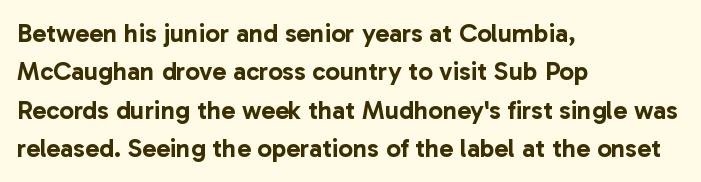
Q: Is the text italic (slanted)? A: No, it is upright.
Q: Is the text underlined? A: No.
Q: How is the paragraph aligned? A: Left-aligned.
Q: Is the spacing between letters normal or unusually wide? A: Normal.
Q: Is the spacing between lines tight, normal or loose? A: Normal.
